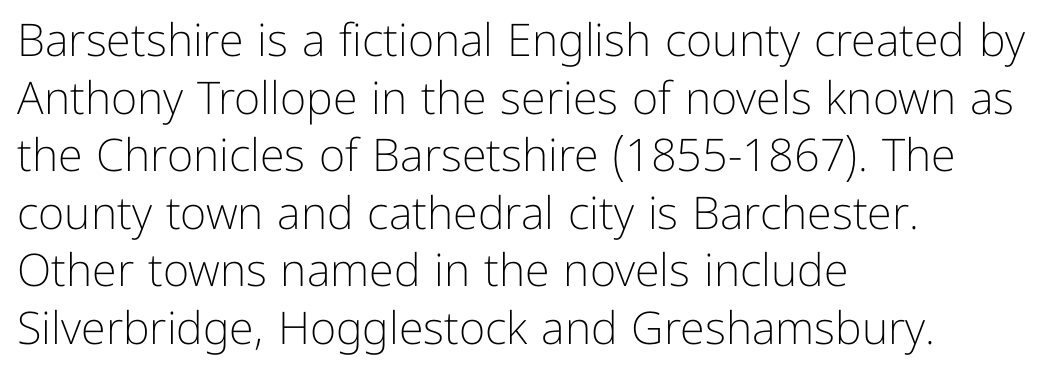
Weight: regular or lighter. The type family on display is of the sans-serif kind. Ordinary non-slanted type is in use. Default kerning and tracking; the words read as compact shapes. The passage shown is not underscored anywhere.
